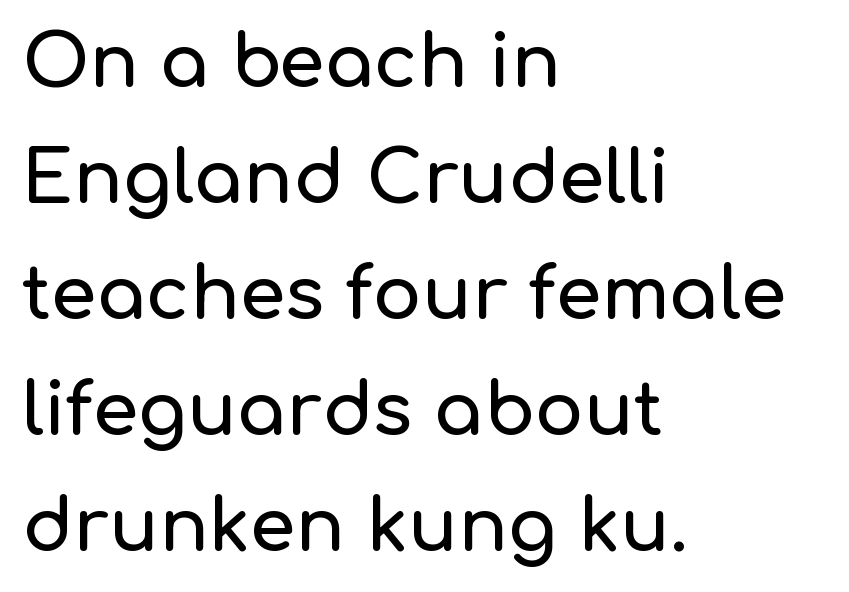
The typeface chosen for these lines omits serifs. The block of text has a typical density, with ordinary space between rows. The rendering anchors every line to the left-hand side. Each letter keeps its own natural width here, so spacing adapts to shape.
